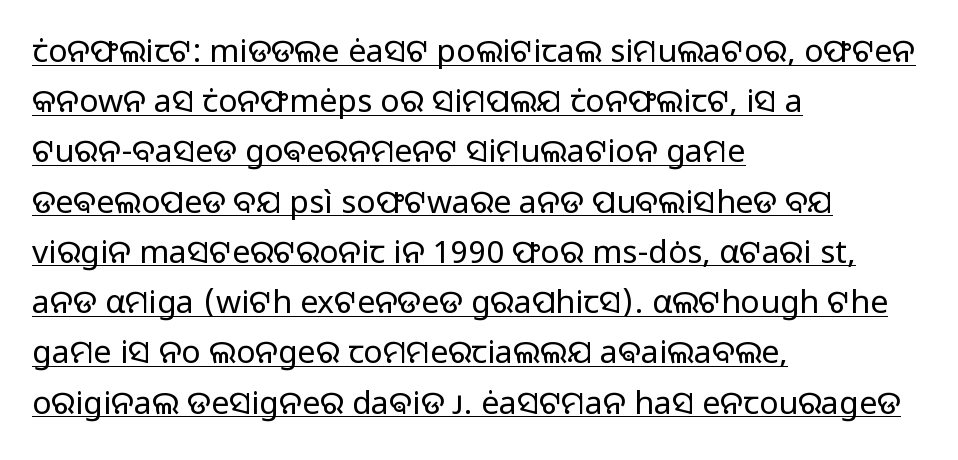
The image shows 32 px regular-weight sans-serif type, upright; set left-aligned, normal line spacing (1.57x), normal letter spacing, underlined; low stroke contrast and a medium x-height.
